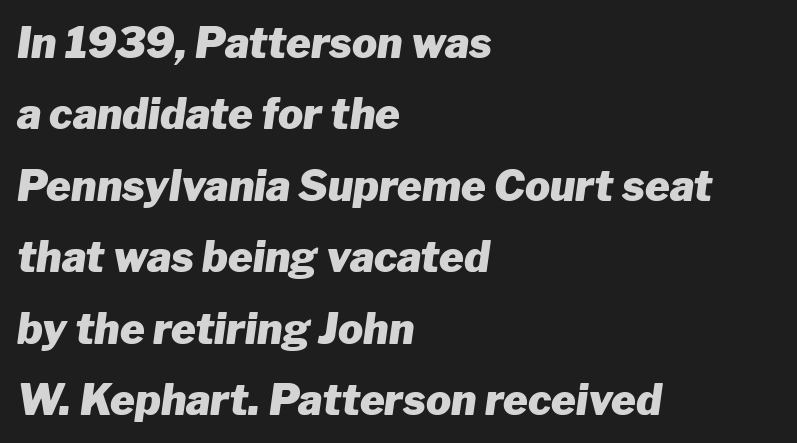
{"italic": "yes", "lean": "right", "slant_degrees": 8, "bold": "yes", "weight": "heavy", "width": "normal", "stroke_contrast": "low", "x_height": "medium", "monospaced": "no", "underline": "no", "align": "left", "line_spacing": "normal", "line_spacing_ratio": 1.7, "letter_spacing": "normal", "letter_spacing_em": 0.0, "glyph_px": 42}
